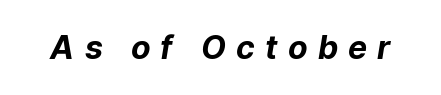
Q: Is the text bold? A: Yes.
Q: Is the typeface a serif or a sans-serif typeface? A: Sans-serif.
Q: Is the text underlined? A: No.
Q: Is the spacing between letters normal or unusually wide? A: Unusually wide.
Q: Width (condensed, normal, or wide)? A: Normal.
Q: Stroke contrast? A: Low.
Q: x-height? A: Medium.
Q: Monospaced? A: No.
